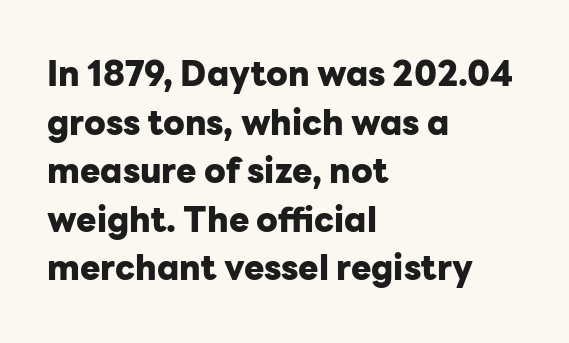
{"serif": "no", "italic": "no", "bold": "yes", "weight": "heavy", "width": "normal", "stroke_contrast": "low", "x_height": "medium", "monospaced": "no", "underline": "no", "align": "left", "line_spacing": "normal", "line_spacing_ratio": 1.43, "letter_spacing": "normal", "letter_spacing_em": 0.0, "glyph_px": 34}
